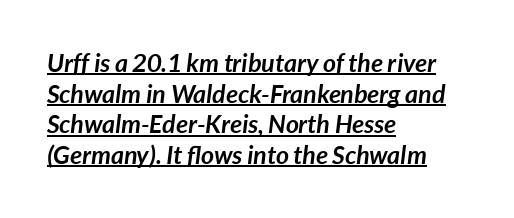
Glance below the letters and you will spot a drawn line. The whole block is typeset with a tilt. Glyph-to-glyph distance matches everyday printed text. The passage shown is emphatically bold. These lines stack with their left ends in a neat column.
